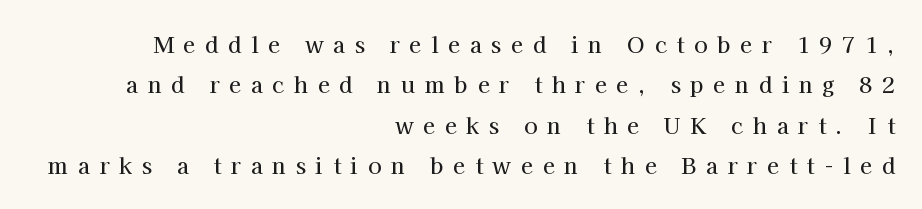
These lines were composed using upright roman letters. Each row of text sits above clean, open space. The passage shown has open, widely tracked lettering throughout. These lines stack with their right ends in a neat column.
